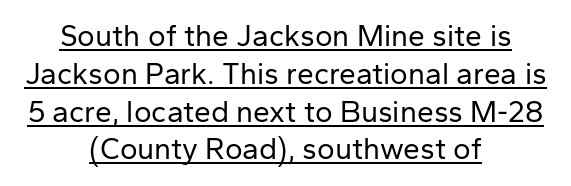
{"serif": "no", "italic": "no", "bold": "no", "weight": "regular", "width": "normal", "stroke_contrast": "low", "x_height": "medium", "monospaced": "no", "underline": "yes", "align": "center", "line_spacing": "normal", "line_spacing_ratio": 1.26, "letter_spacing": "normal", "letter_spacing_em": 0.0, "glyph_px": 30}
